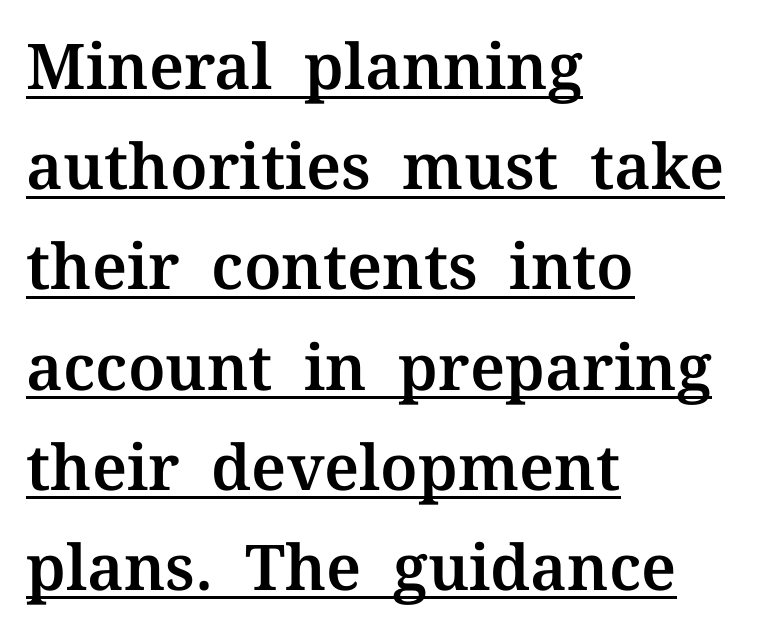
Layout note: lines flush left. Does a line run under the words? Yes, clearly. The letters advance in unequal steps, a hallmark of proportional type. The block of text has a typical density, with ordinary space between rows. Letter spacing: default.
